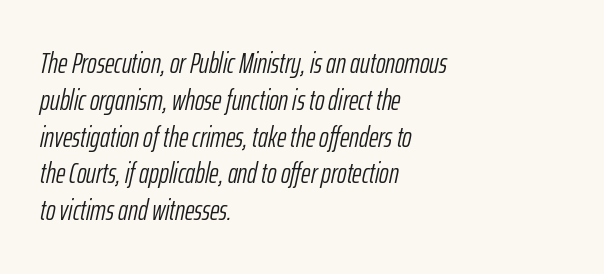
The image shows 29 px light, condensed type, italic (leaning right); set left-aligned, normal line spacing (1.27x), normal letter spacing, not underlined; low stroke contrast and a medium x-height.
